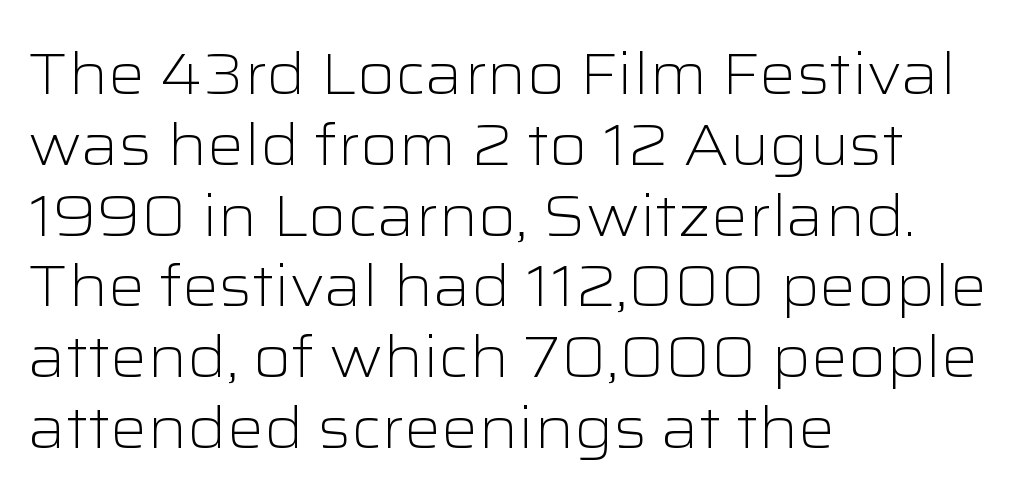
{"serif": "no", "italic": "no", "bold": "no", "weight": "light", "width": "wide", "stroke_contrast": "low", "x_height": "medium", "monospaced": "no", "underline": "no", "align": "left", "line_spacing_ratio": 1.22, "letter_spacing": "normal", "letter_spacing_em": 0.0, "glyph_px": 58}
